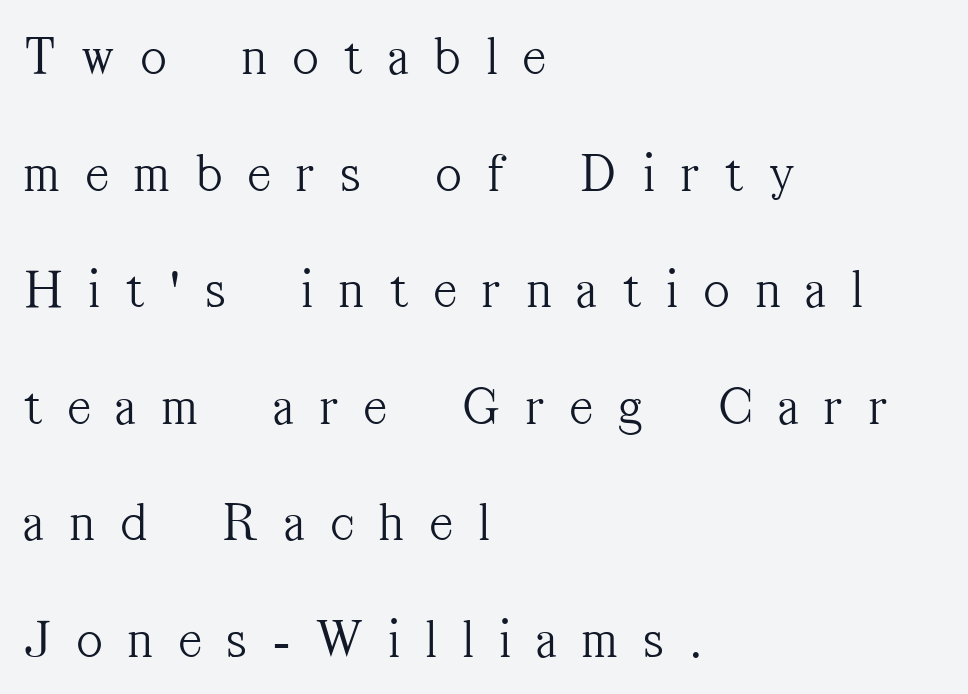
The image shows 55 px light, condensed serif type, upright; set left-aligned, loose line spacing (2.12x), unusually wide letter spacing (+0.48 em), not underlined; medium stroke contrast and a medium x-height.
